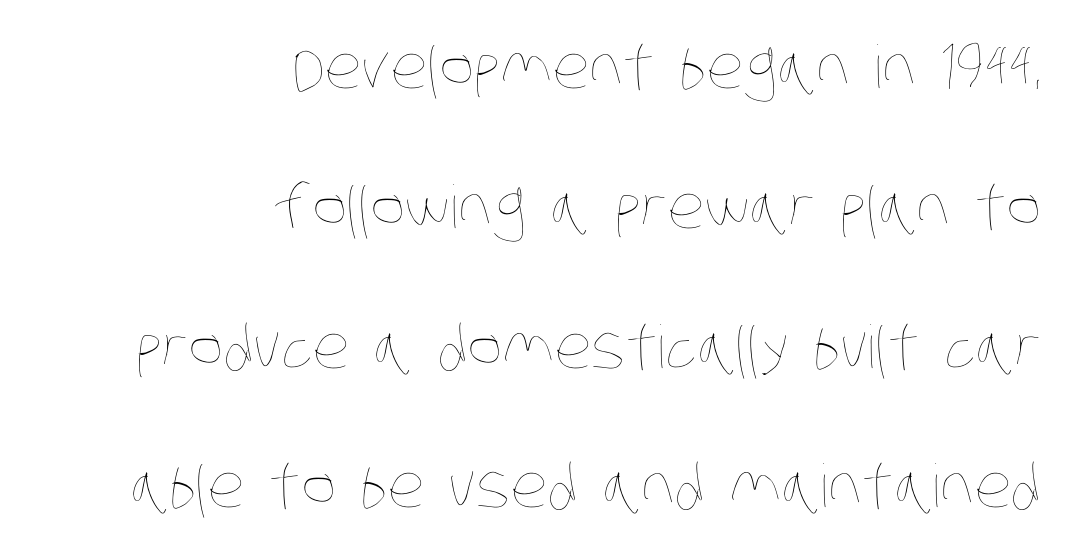
Q: Is the text bold? A: No.
Q: Is the text underlined? A: No.
Q: How is the paragraph aligned? A: Right-aligned.
Q: Is the spacing between letters normal or unusually wide? A: Normal.
Q: Is the spacing between lines tight, normal or loose? A: Loose.
Q: Width (condensed, normal, or wide)? A: Condensed.
Q: Stroke contrast? A: Low.
Q: x-height? A: Large.
Q: Monospaced? A: No.
